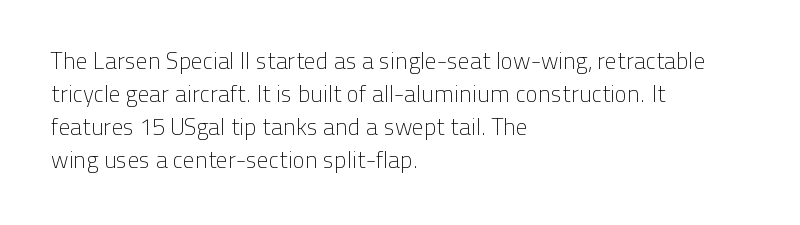
{"italic": "no", "bold": "no", "underline": "no", "align": "left", "line_spacing": "normal", "line_spacing_ratio": 1.43, "letter_spacing": "normal", "letter_spacing_em": 0.0, "glyph_px": 23}
